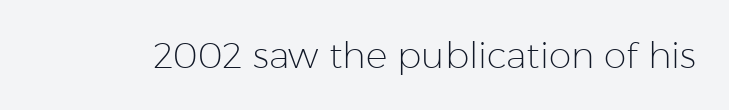
Each letter's strokes conclude bluntly, with no projecting serifs. Does the lettering tilt? It doesn't — this is upright. These lines are rendered in a variable-pitch font. The space directly below the letters is spotless.
